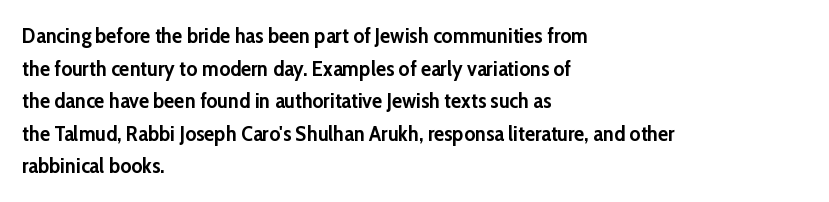
The rendering anchors every line to the left-hand side. In terms of posture, this sample is upright. This sample uses plain, unmodified letter spacing. The gap between lines stays unmarked.
